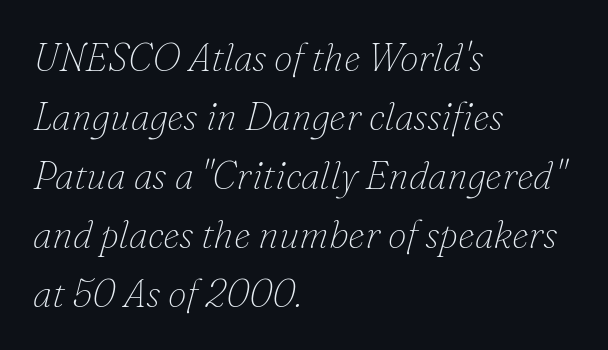
Q: Is the text bold? A: No.
Q: Is the text italic (slanted)? A: Yes, it leans right by about 16 degrees.
Q: Is the typeface a serif or a sans-serif typeface? A: Serif.
Q: Is the text underlined? A: No.
Q: How is the paragraph aligned? A: Left-aligned.
Q: Is the spacing between letters normal or unusually wide? A: Normal.
Q: Is the spacing between lines tight, normal or loose? A: Normal.
Q: Width (condensed, normal, or wide)? A: Normal.
Q: Stroke contrast? A: Low.
Q: x-height? A: Small.
Q: Monospaced? A: No.
